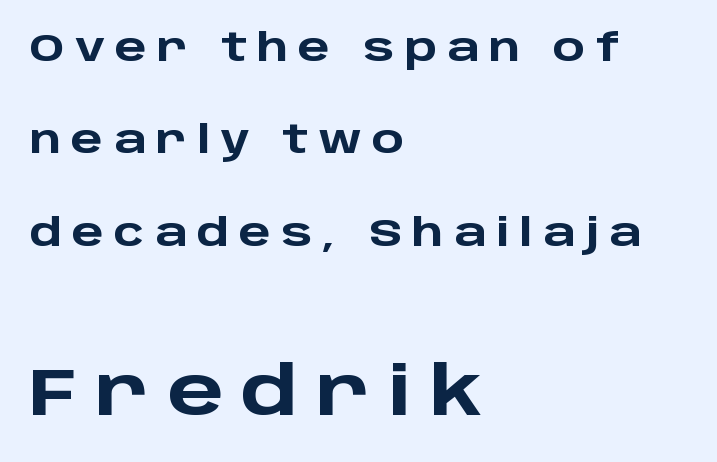
The image shows 67 px heavy, wide sans-serif type, upright; set left-aligned, loose line spacing (2.43x), unusually wide letter spacing (+0.26 em), not underlined; the second (bottom) block is 1.76x larger; low stroke contrast and a large x-height.
